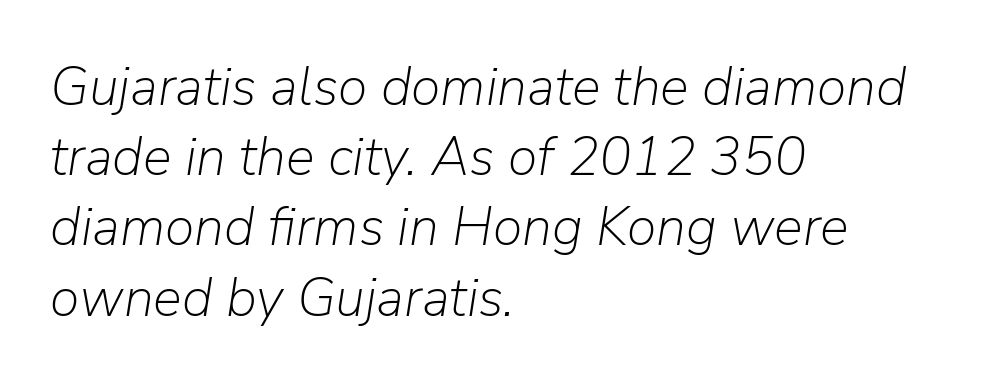
The image shows 54 px light type, italic (leaning right); set left-aligned, normal line spacing (1.3x), normal letter spacing, not underlined; low stroke contrast and a medium x-height.
